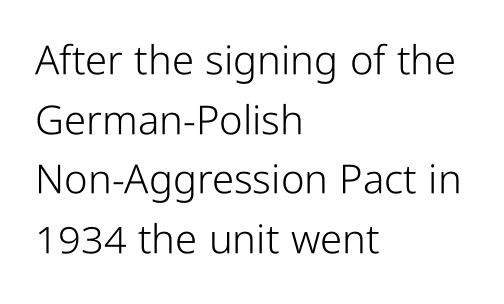
The image shows 40 px light, condensed sans-serif type, upright; set left-aligned, normal line spacing (1.49x), normal letter spacing, not underlined; low stroke contrast and a medium x-height.
